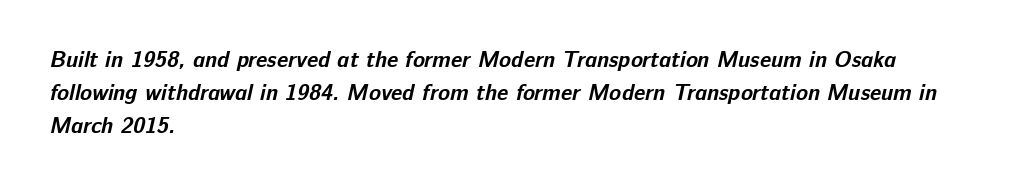
The image shows 22 px bold type; set left-aligned, normal line spacing (1.51x), normal letter spacing, not underlined.
